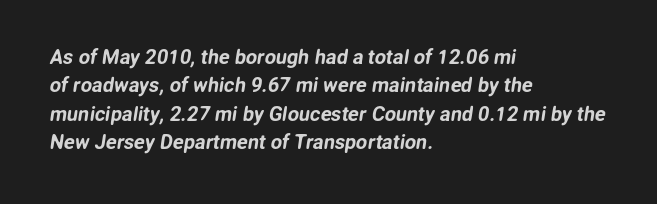
Q: Is the text underlined? A: No.
Q: How is the paragraph aligned? A: Left-aligned.
Q: Is the spacing between letters normal or unusually wide? A: Normal.
Q: Is the spacing between lines tight, normal or loose? A: Normal.
